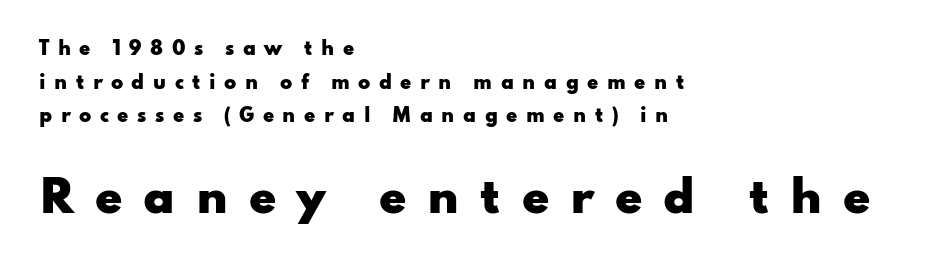
This sample has the flowing, uneven cadence of proportional lettering. This is sans-serif lettering, the kind often seen on screens and signage. You'd pick this weight for a headline — it's a proper bold. Compared with typical body copy, the letter spacing here is much looser.
